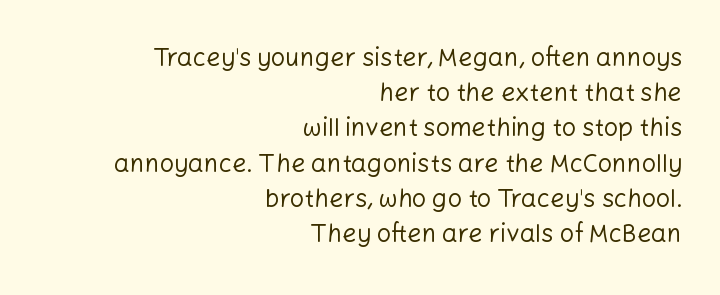
Stem width sits at or under what a default text font uses. The line texture is even and compact thanks to regular tracking. Normally led — the rows are evenly, conventionally spaced. Ordinary non-slanted type is in use. Has an underline been added? It has not.
